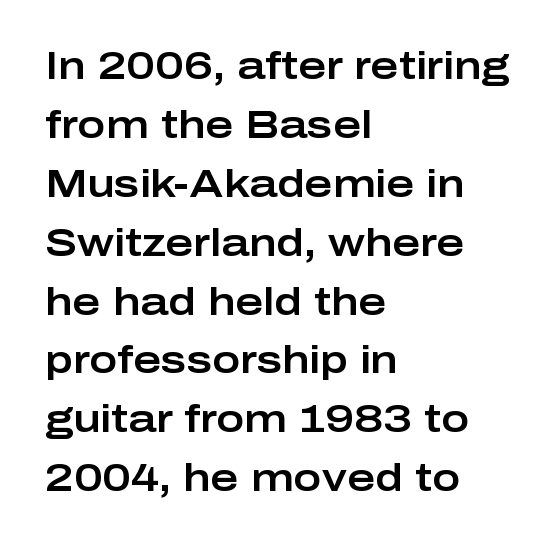
Q: Is the text italic (slanted)? A: No, it is upright.
Q: Is the typeface a serif or a sans-serif typeface? A: Sans-serif.
Q: Is the text underlined? A: No.
Q: How is the paragraph aligned? A: Left-aligned.
Q: Is the spacing between letters normal or unusually wide? A: Normal.
Q: Is the spacing between lines tight, normal or loose? A: Normal.
Q: Width (condensed, normal, or wide)? A: Wide.
Q: Stroke contrast? A: Low.
Q: x-height? A: Medium.
Q: Monospaced? A: No.
